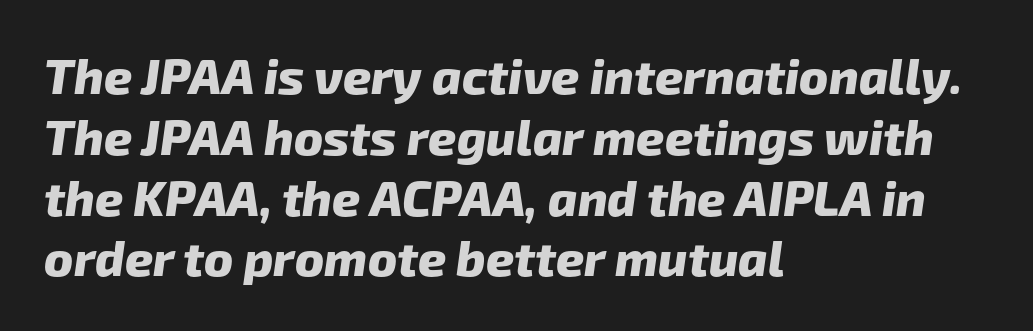
Q: Is the text bold? A: Yes.
Q: Is the typeface a serif or a sans-serif typeface? A: Sans-serif.
Q: Is the text underlined? A: No.
Q: How is the paragraph aligned? A: Left-aligned.
Q: Is the spacing between letters normal or unusually wide? A: Normal.
Q: Width (condensed, normal, or wide)? A: Normal.
Q: Stroke contrast? A: Low.
Q: x-height? A: Medium.
Q: Monospaced? A: No.
